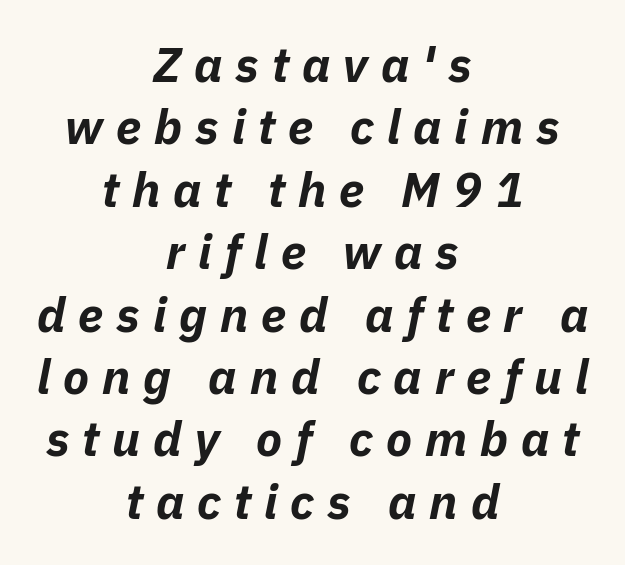
{"italic": "yes", "lean": "right", "slant_degrees": 11, "bold": "yes", "weight": "bold", "width": "normal", "stroke_contrast": "low", "x_height": "medium", "monospaced": "no", "underline": "no", "align": "center", "line_spacing": "normal", "line_spacing_ratio": 1.3, "letter_spacing": "wide", "letter_spacing_em": 0.27, "glyph_px": 48}
